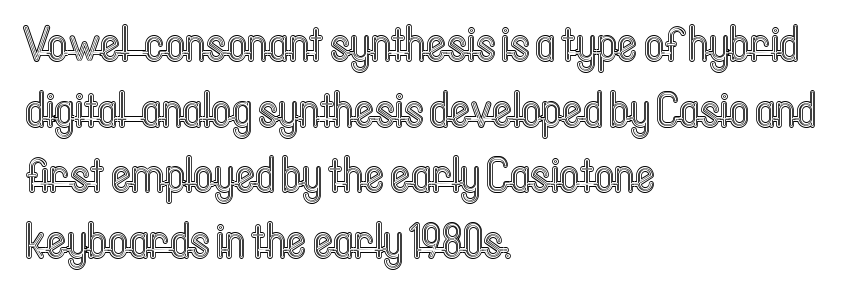
Leading matches the norm, producing a regular column. Unmarked baselines from the first word to the last. Leftover space on each line is placed entirely after the last word. The passage shown has conventional tracking throughout. Vertical strokes here are truly vertical.
